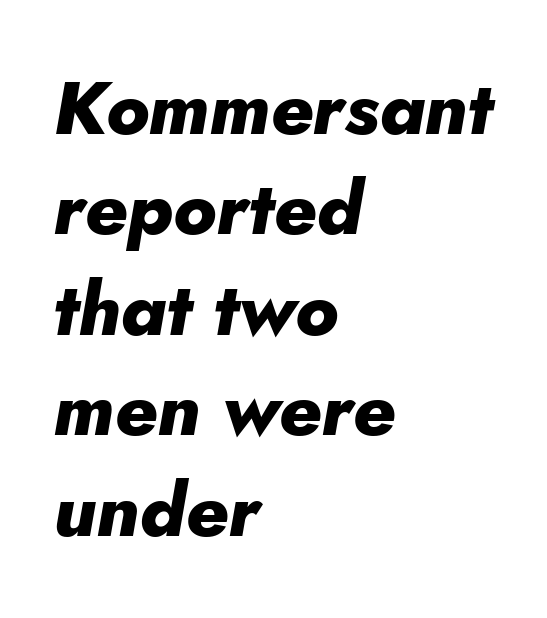
Q: Is the text bold? A: Yes.
Q: Is the text italic (slanted)? A: Yes, it leans right by about 10 degrees.
Q: Is the text underlined? A: No.
Q: How is the paragraph aligned? A: Left-aligned.
Q: Is the spacing between letters normal or unusually wide? A: Normal.
Q: Is the spacing between lines tight, normal or loose? A: Normal.
Q: Width (condensed, normal, or wide)? A: Normal.
Q: Stroke contrast? A: Low.
Q: x-height? A: Small.
Q: Monospaced? A: No.
